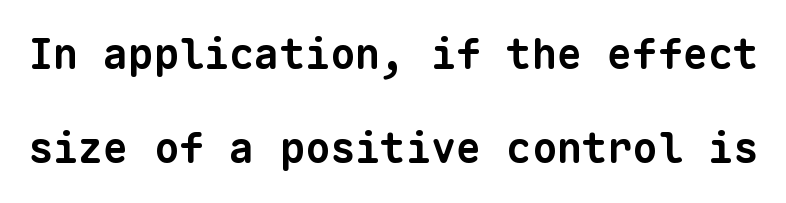
Clear beneath every line of the passage. The face used here is a sans, in the tradition of grotesques and geometrics. Default kerning and tracking; the words read as compact shapes. Spacing verdict: monospaced, one width for all characters.
